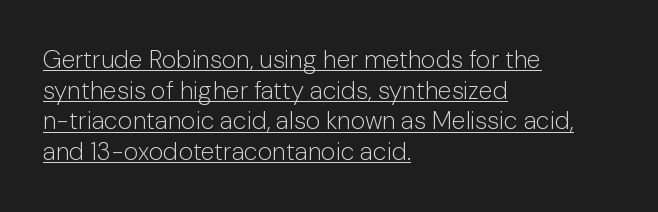
{"italic": "no", "bold": "no", "underline": "yes", "align": "left", "line_spacing_ratio": 1.23, "letter_spacing": "normal", "letter_spacing_em": 0.0, "glyph_px": 25}
